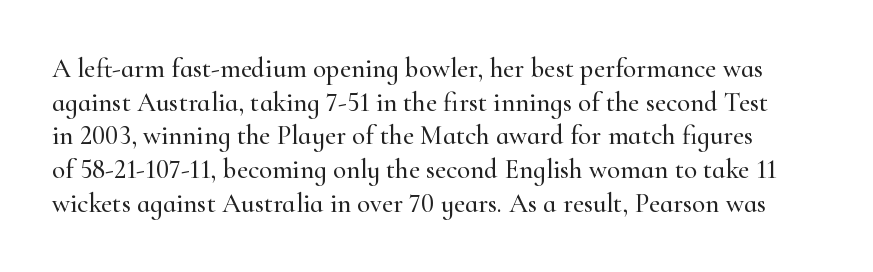
Default kerning and tracking; the words read as compact shapes. Underlining? Definitely not there. The line-height multiplier appears to be the usual default. This is roman type, the default non-slanted kind.
